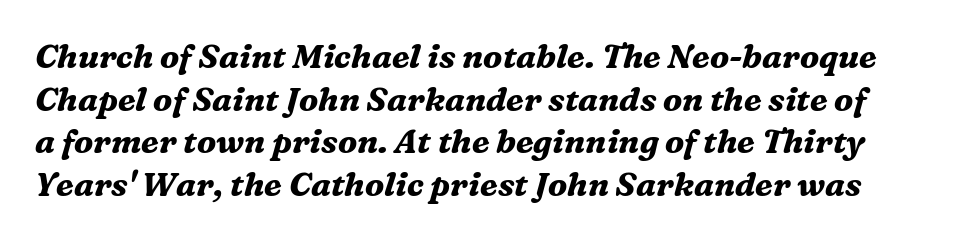
The image shows 33 px bold serif type, italic (leaning right); set normal line spacing (1.29x), normal letter spacing, not underlined; medium stroke contrast and a medium x-height.
